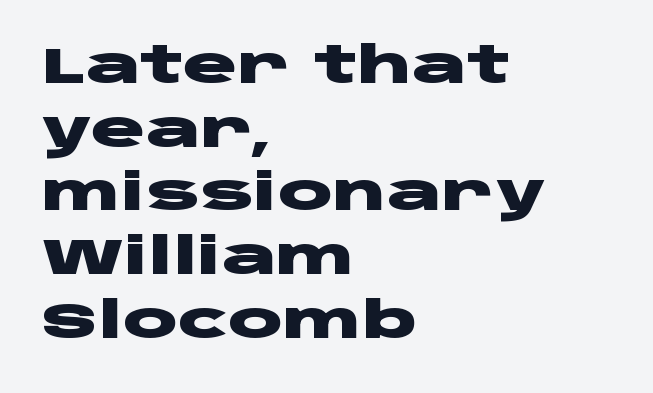
Lines of text with bare space underneath. Character widths vary here, with narrow letters taking less room than wide ones. Default kerning and tracking; the words read as compact shapes. Baseline-to-baseline distance is the conventional proportion of letter height.
